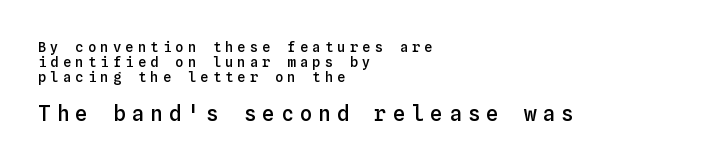
Q: Is the text bold? A: Semi-bold.
Q: Is the text italic (slanted)? A: No, it is upright.
Q: Is the text underlined? A: No.
Q: How is the paragraph aligned? A: Left-aligned.
Q: Is the spacing between letters normal or unusually wide? A: Unusually wide.
Q: Is the spacing between lines tight, normal or loose? A: Tight.
Q: Which block of text is set in a larger size, the first (top) or the second (bottom)? A: The second (bottom) one.
